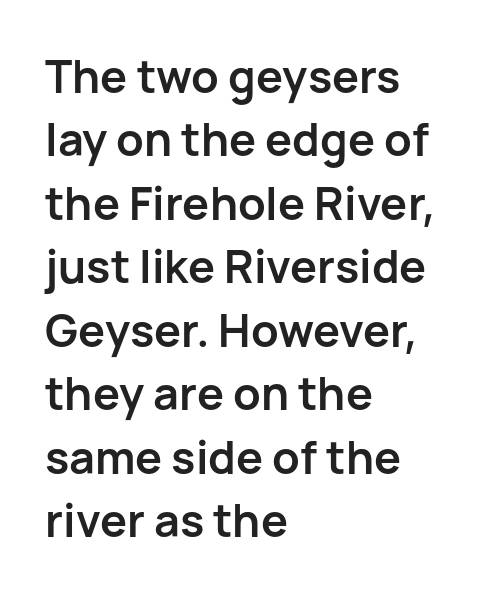
Q: Is the text bold? A: Yes.
Q: Is the text italic (slanted)? A: No, it is upright.
Q: Is the typeface a serif or a sans-serif typeface? A: Sans-serif.
Q: Is the text underlined? A: No.
Q: How is the paragraph aligned? A: Left-aligned.
Q: Is the spacing between letters normal or unusually wide? A: Normal.
Q: Is the spacing between lines tight, normal or loose? A: Normal.
Q: Width (condensed, normal, or wide)? A: Normal.
Q: Stroke contrast? A: Low.
Q: x-height? A: Medium.
Q: Monospaced? A: No.
